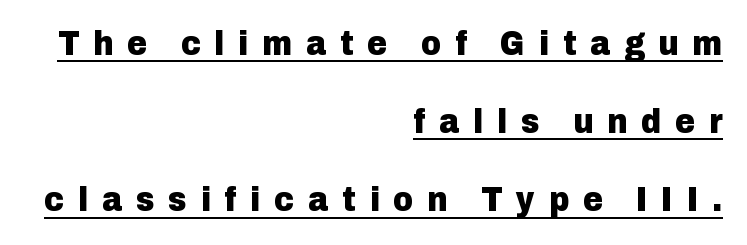
The gaps between neighbouring characters are conspicuously large. Line endings align vertically; line beginnings do not. The rendered words wear a rule along their underside. These lines are rendered in a variable-pitch font. Regarding leading, the lines here are spaced well apart. Posture: straight, roman, zero tilt.
